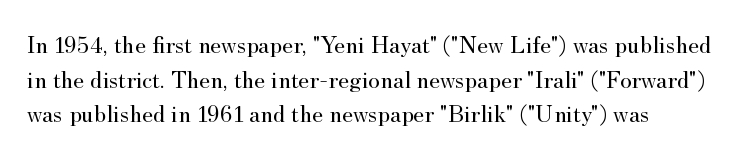
Q: Is the text bold? A: No.
Q: Is the text italic (slanted)? A: No, it is upright.
Q: Is the text underlined? A: No.
Q: Is the spacing between letters normal or unusually wide? A: Normal.
Q: Is the spacing between lines tight, normal or loose? A: Normal.
